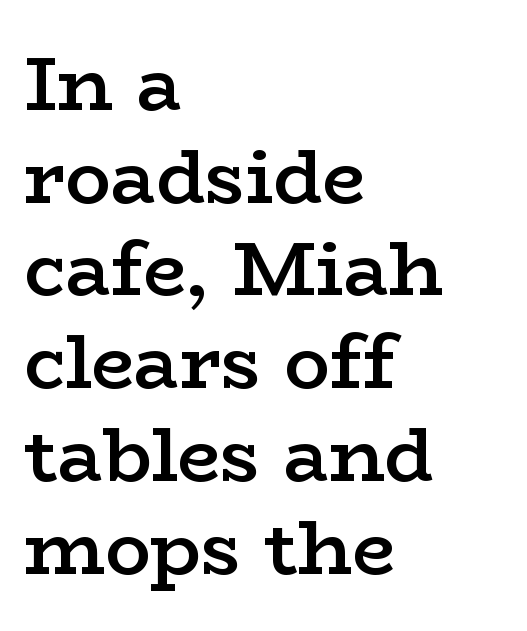
Varying glyph widths throughout — classic text-font behaviour. Compared with a centered layout, this one pins lines to the left instead. Honestly, there is no underline to notice here at all. The type sits square on the baseline with zero lean. Tracking value appears to be zero — textbook default spacing.
